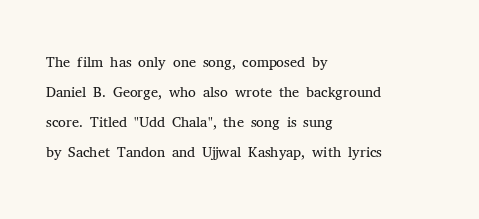
Reading down the column, the eye jumps a familiar distance to each next line. Left-aligned paragraph, ragged on the right. Check under the words: just untouched page. Nope, not italic — everything's standing straight.
